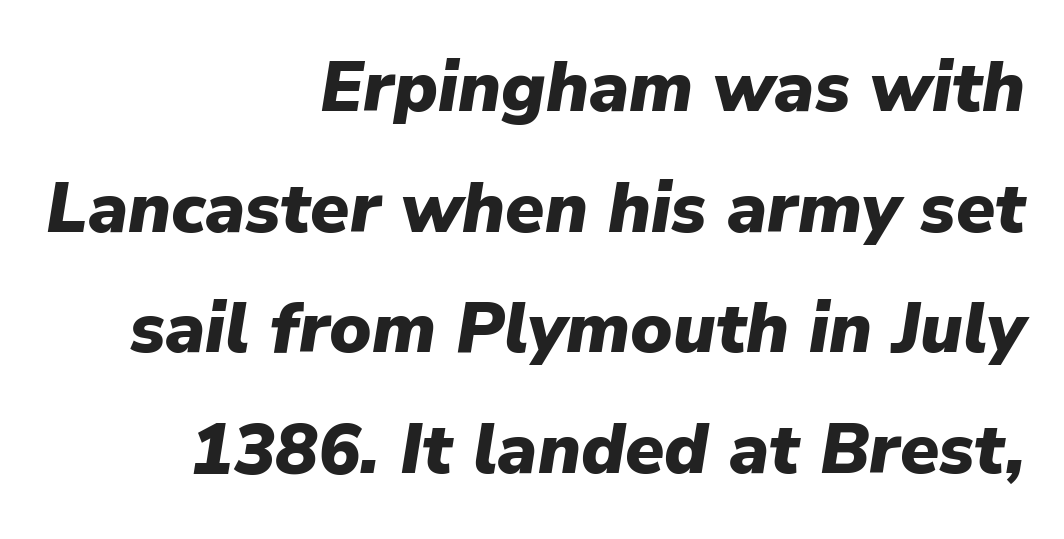
Here the designer chose a conventional face with non-uniform glyph widths. A clean baseline with only descenders dipping below it. Standard letterfit; no display-style spreading of the glyphs. Compared with ordinary roman type, these characters are visibly tilted.
